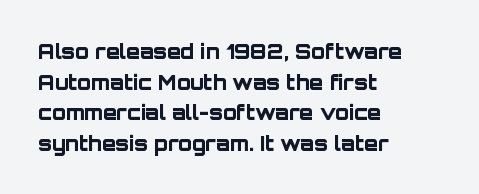
Underlining? Definitely not there. The paragraph has a hard left edge and a soft right edge. A typesetter would mark this as roman, not italic. What weight is shown? A full bold with thick strokes.
